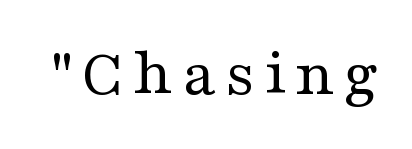
{"serif": "yes", "italic": "no", "bold": "no", "weight": "regular", "width": "wide", "stroke_contrast": "medium", "x_height": "medium", "monospaced": "no", "underline": "no", "glyph_px": 68}
